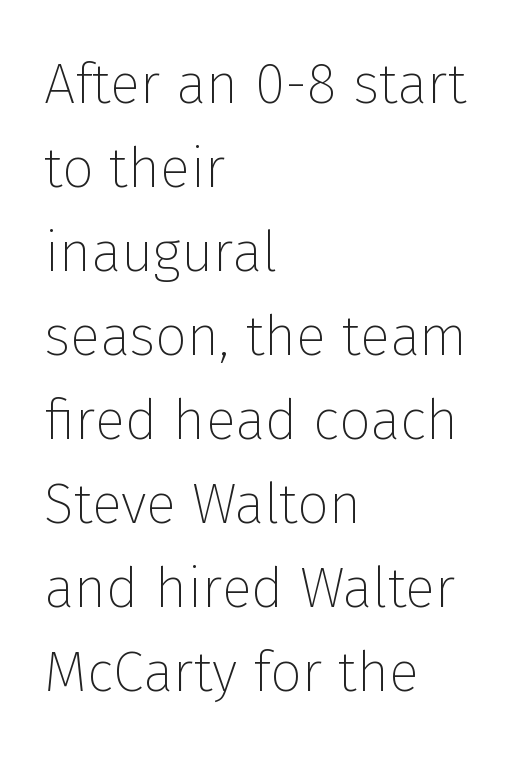
The image shows 56 px thin sans-serif type, upright; set left-aligned, normal line spacing (1.5x), normal letter spacing, not underlined; low stroke contrast and a medium x-height.
